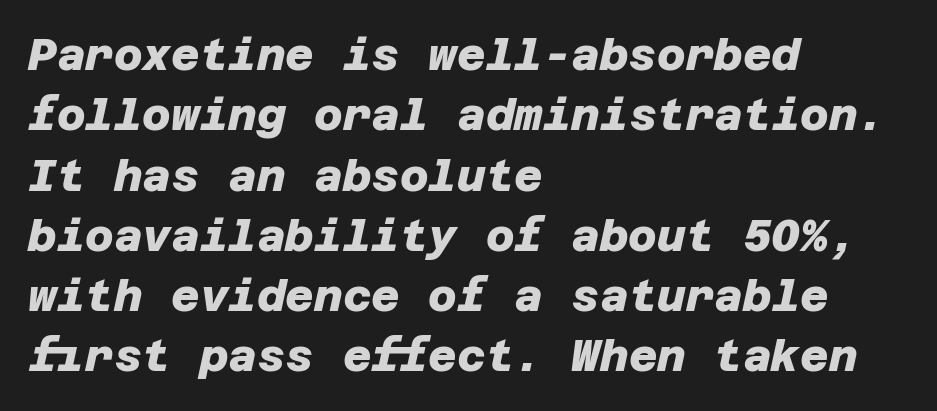
What kind of face is this? One without serifs — a sans. The rows are spaced the way most documents space them. How are the letters spaced? Ordinarily, with no added tracking. The foot of each line stays bare and open.
